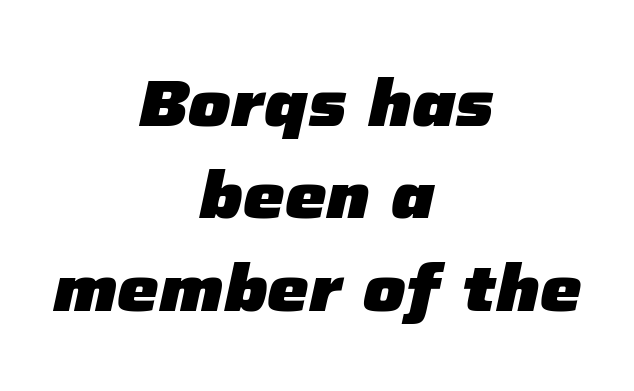
The strip under each line holds only bare page. Proportional: the letters do not fall into vertical columns. Italic: yes, the glyphs are oblique. Is the block centered? Yes — each line is placed symmetrically about the middle.
